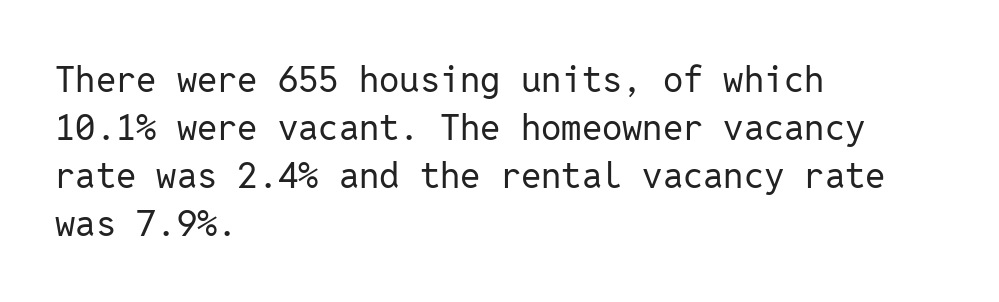
Q: Is the text bold? A: No.
Q: Is the text italic (slanted)? A: No, it is upright.
Q: Is the typeface a serif or a sans-serif typeface? A: Sans-serif.
Q: Is the text underlined? A: No.
Q: How is the paragraph aligned? A: Left-aligned.
Q: Is the spacing between letters normal or unusually wide? A: Normal.
Q: Is the spacing between lines tight, normal or loose? A: Normal.
Q: Width (condensed, normal, or wide)? A: Normal.
Q: Stroke contrast? A: Low.
Q: x-height? A: Medium.
Q: Monospaced? A: Yes.
